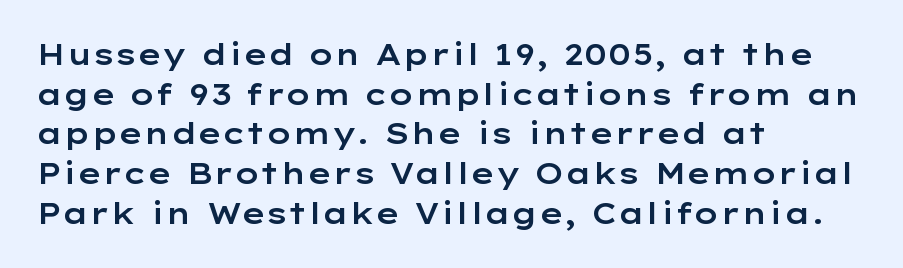
The image shows 29 px wide sans-serif type, upright; set left-aligned, normal line spacing (1.37x), normal letter spacing, not underlined; low stroke contrast and a medium x-height.
